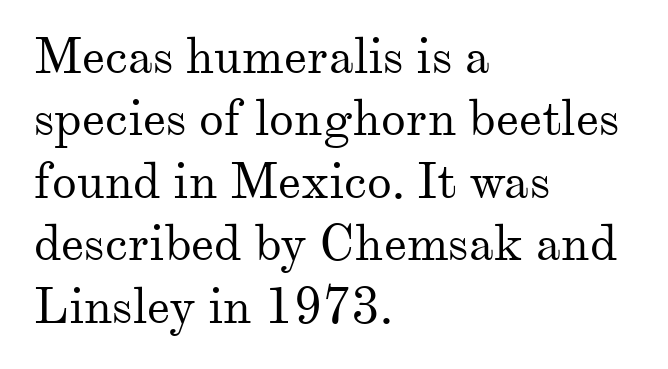
{"serif": "yes", "italic": "no", "bold": "no", "weight": "regular", "width": "normal", "stroke_contrast": "medium", "x_height": "small", "monospaced": "no", "underline": "no", "align": "left", "line_spacing": "normal", "line_spacing_ratio": 1.25, "letter_spacing": "normal", "letter_spacing_em": 0.0, "glyph_px": 50}
